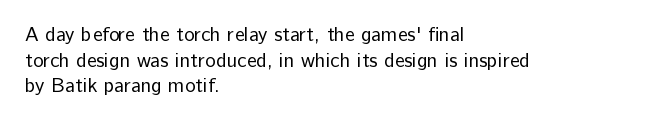
{"italic": "no", "bold": "no", "underline": "no", "align": "left", "line_spacing": "normal", "line_spacing_ratio": 1.28, "letter_spacing": "normal", "letter_spacing_em": 0.0, "glyph_px": 20}
